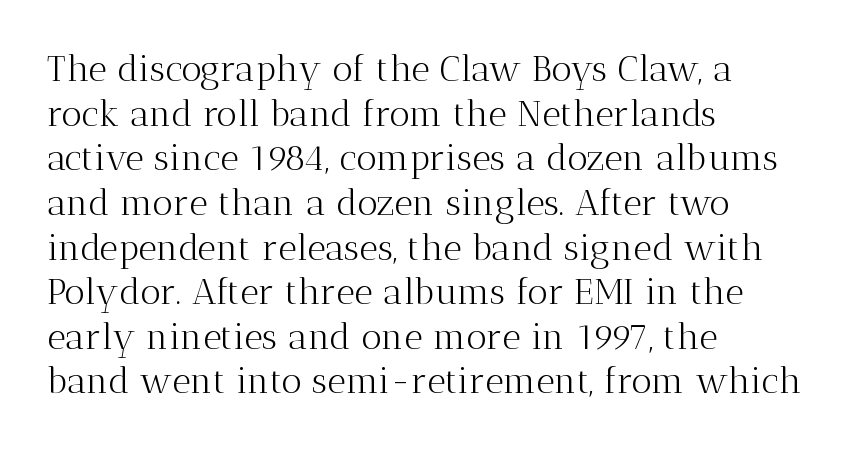
{"serif": "yes", "italic": "no", "bold": "no", "weight": "light", "width": "normal", "stroke_contrast": "medium", "x_height": "medium", "monospaced": "no", "underline": "no", "align": "left", "line_spacing_ratio": 1.24, "letter_spacing": "normal", "letter_spacing_em": 0.0, "glyph_px": 36}
